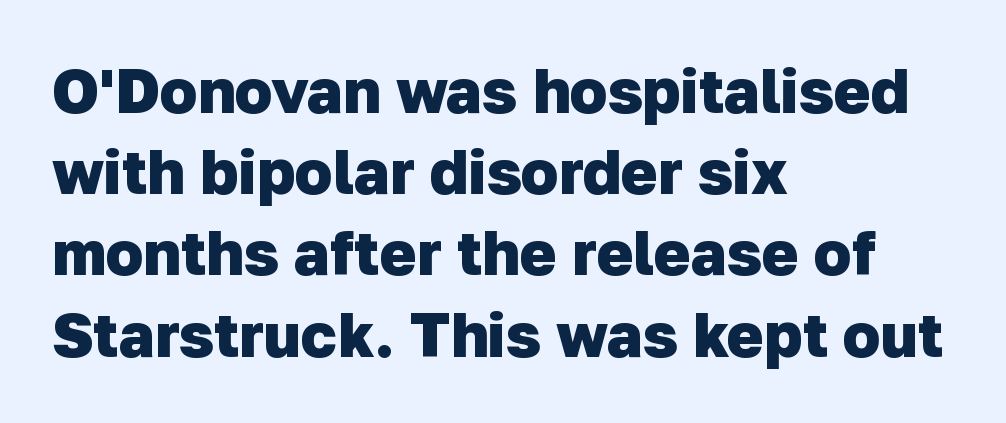
Q: Is the text bold? A: Yes.
Q: Is the typeface a serif or a sans-serif typeface? A: Sans-serif.
Q: Is the text underlined? A: No.
Q: How is the paragraph aligned? A: Left-aligned.
Q: Is the spacing between letters normal or unusually wide? A: Normal.
Q: Is the spacing between lines tight, normal or loose? A: Normal.
Q: Width (condensed, normal, or wide)? A: Normal.
Q: Stroke contrast? A: Low.
Q: x-height? A: Medium.
Q: Monospaced? A: No.
